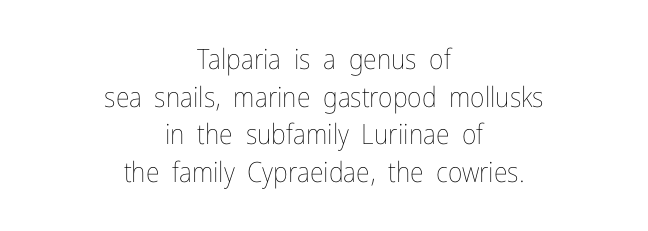
{"italic": "no", "bold": "no", "weight": "thin", "width": "condensed", "stroke_contrast": "low", "x_height": "medium", "monospaced": "no", "underline": "no", "align": "center", "line_spacing": "normal", "line_spacing_ratio": 1.34, "letter_spacing": "normal", "letter_spacing_em": 0.0, "glyph_px": 28}
